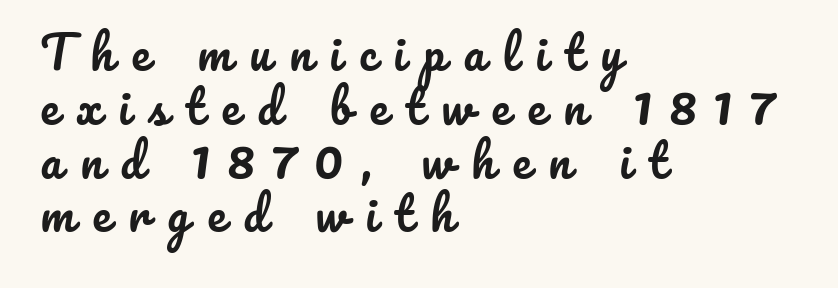
Q: Is the text italic (slanted)? A: Yes.
Q: Is the text underlined? A: No.
Q: How is the paragraph aligned? A: Left-aligned.
Q: Is the spacing between letters normal or unusually wide? A: Unusually wide.
Q: Width (condensed, normal, or wide)? A: Normal.
Q: Stroke contrast? A: Low.
Q: x-height? A: Small.
Q: Monospaced? A: No.
